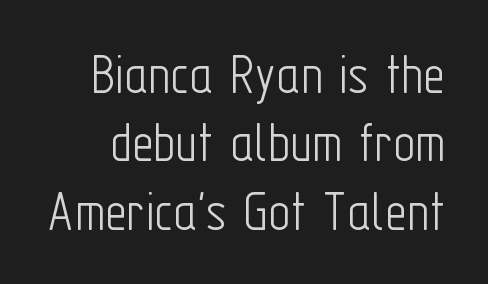
{"serif": "no", "italic": "no", "bold": "no", "weight": "light", "width": "condensed", "stroke_contrast": "low", "x_height": "medium", "monospaced": "no", "underline": "no", "line_spacing": "tight", "line_spacing_ratio": 1.14, "letter_spacing": "normal", "letter_spacing_em": 0.0, "glyph_px": 60}
